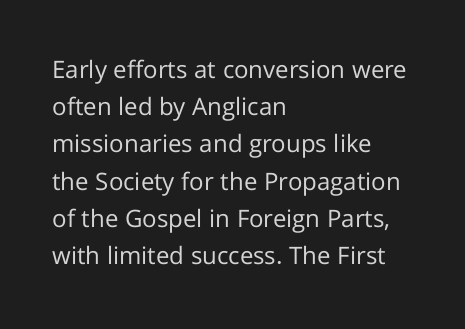
The image shows 24 px text type, upright; set left-aligned, normal line spacing (1.55x), normal letter spacing, not underlined.
